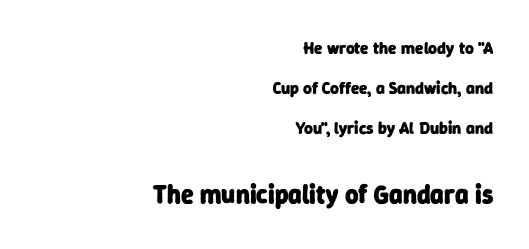
Q: Is the text bold? A: Yes.
Q: Is the text underlined? A: No.
Q: How is the paragraph aligned? A: Right-aligned.
Q: Is the spacing between letters normal or unusually wide? A: Normal.
Q: Is the spacing between lines tight, normal or loose? A: Loose.
Q: Which block of text is set in a larger size, the first (top) or the second (bottom)? A: The second (bottom) one.
